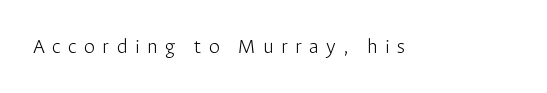
{"italic": "no", "bold": "no", "underline": "no", "letter_spacing": "wide", "letter_spacing_em": 0.33, "glyph_px": 22}
